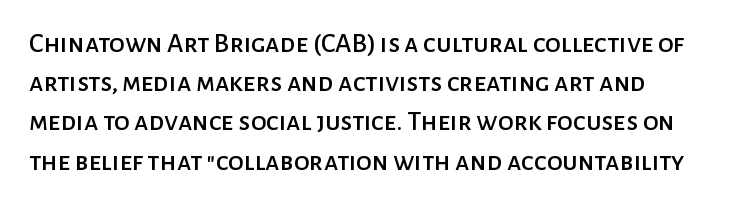
The image shows 28 px sans-serif type, upright; set normal line spacing (1.4x), normal letter spacing, not underlined; low stroke contrast and a medium x-height.
